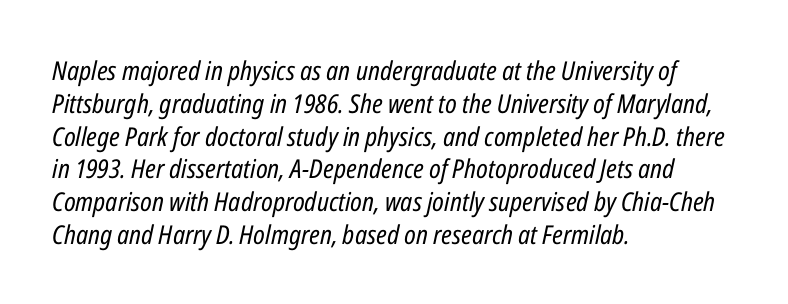
{"italic": "yes", "lean": "right", "slant_degrees": 12, "bold": "no", "underline": "no", "align": "left", "line_spacing": "normal", "line_spacing_ratio": 1.26, "letter_spacing": "normal", "letter_spacing_em": 0.0, "glyph_px": 26}
